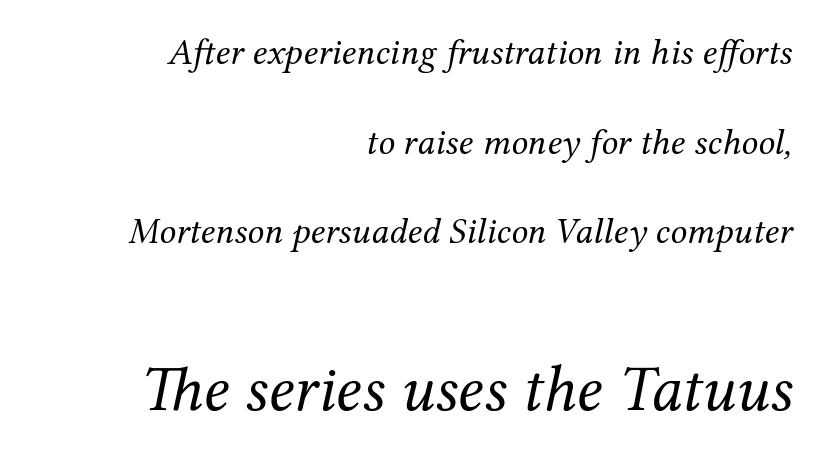
Each letter keeps its own natural width here, so spacing adapts to shape. Characters are canted at an angle relative to the baseline's perpendicular. Weight: not bold — regular or lighter. Larger block? The one below; the one above is distinctly smaller. You could call the tracking neutral — neither tight nor loose. Serif or sans? Serif — the stroke terminals have little feet.
